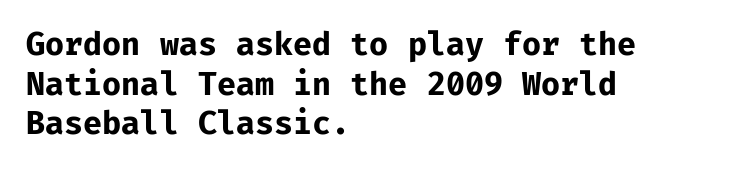
{"serif": "no", "italic": "no", "bold": "yes", "weight": "bold", "width": "normal", "stroke_contrast": "low", "x_height": "medium", "monospaced": "yes", "underline": "no", "align": "left", "line_spacing": "normal", "line_spacing_ratio": 1.28, "letter_spacing": "normal", "letter_spacing_em": 0.0, "glyph_px": 31}
